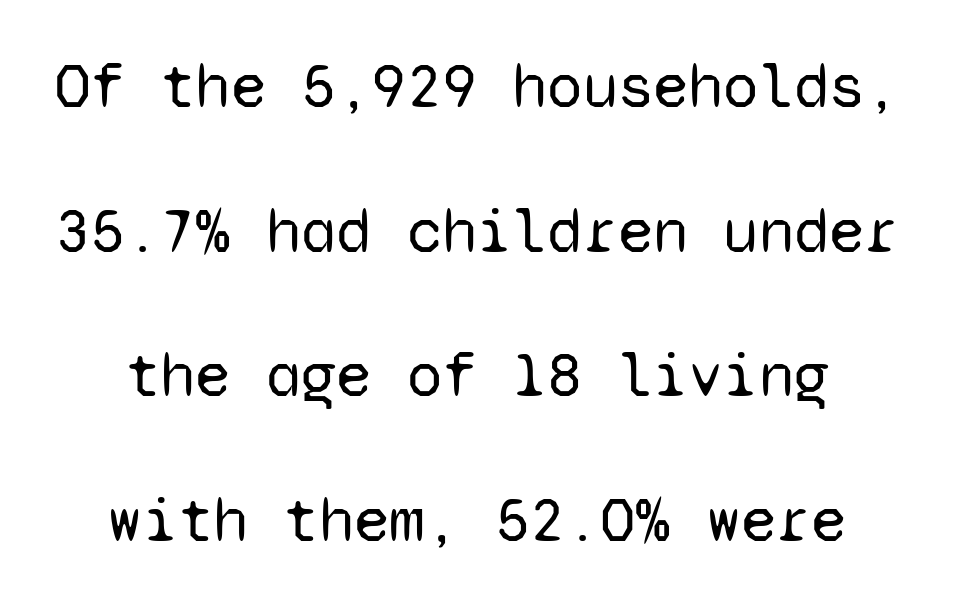
Q: Is the text bold? A: No.
Q: Is the text italic (slanted)? A: No, it is upright.
Q: Is the typeface a serif or a sans-serif typeface? A: Sans-serif.
Q: Is the text underlined? A: No.
Q: Is the spacing between letters normal or unusually wide? A: Normal.
Q: Is the spacing between lines tight, normal or loose? A: Loose.
Q: Width (condensed, normal, or wide)? A: Normal.
Q: Stroke contrast? A: Low.
Q: x-height? A: Medium.
Q: Monospaced? A: Yes.
